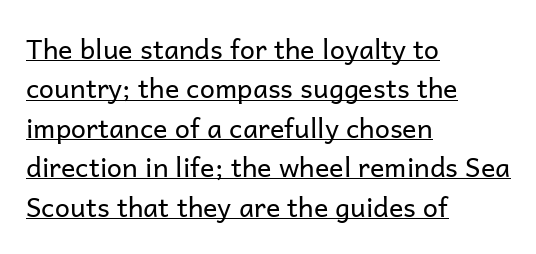
Q: Is the text bold? A: No.
Q: Is the text italic (slanted)? A: No, it is upright.
Q: Is the text underlined? A: Yes.
Q: How is the paragraph aligned? A: Left-aligned.
Q: Is the spacing between letters normal or unusually wide? A: Normal.
Q: Is the spacing between lines tight, normal or loose? A: Normal.
